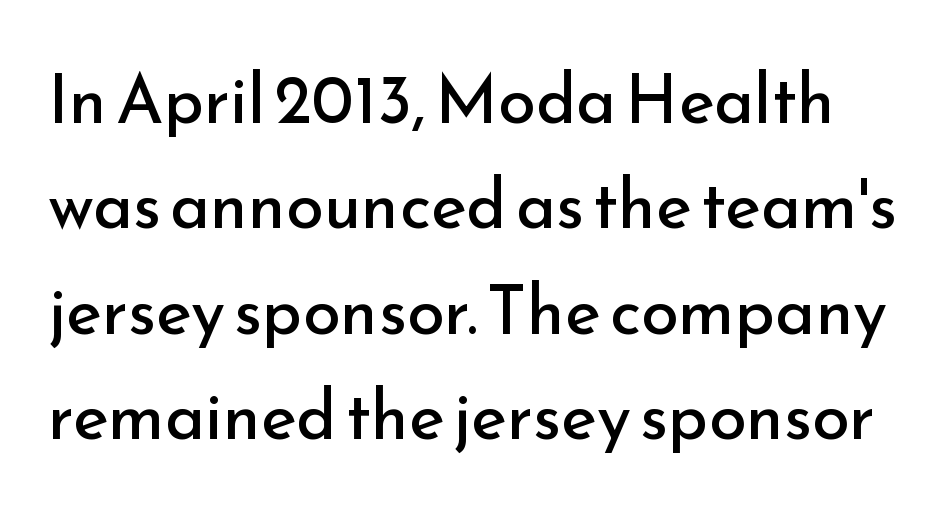
{"serif": "no", "italic": "no", "bold": "no", "weight": "regular", "width": "normal", "stroke_contrast": "low", "x_height": "small", "monospaced": "no", "underline": "no", "line_spacing": "normal", "line_spacing_ratio": 1.55, "letter_spacing": "normal", "letter_spacing_em": 0.0, "glyph_px": 68}
